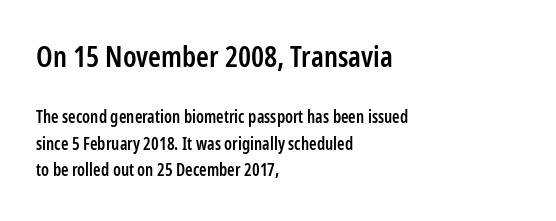
The image shows 29 px semibold, condensed sans-serif type, upright; set left-aligned, normal line spacing (1.56x), normal letter spacing, not underlined; the first (top) block is 1.71x larger; low stroke contrast and a medium x-height.
